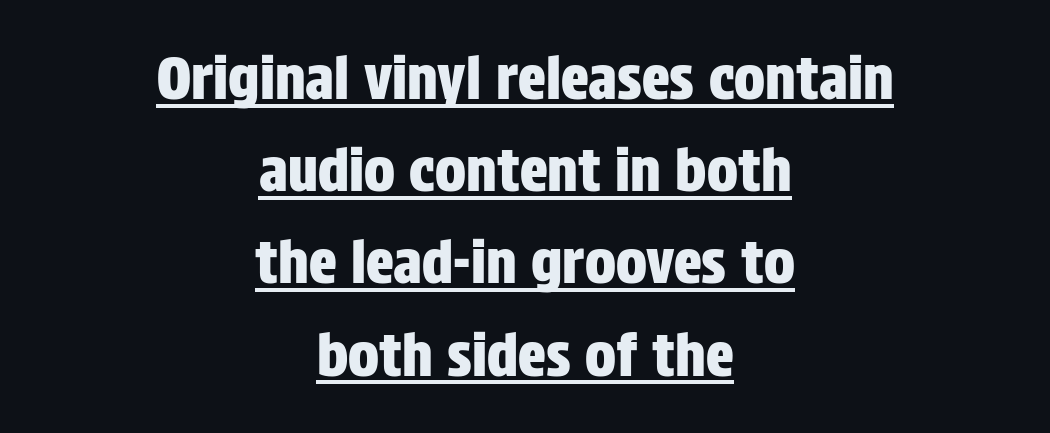
Q: Is the text italic (slanted)? A: No, it is upright.
Q: Is the typeface a serif or a sans-serif typeface? A: Sans-serif.
Q: Is the text underlined? A: Yes.
Q: How is the paragraph aligned? A: Centered.
Q: Is the spacing between letters normal or unusually wide? A: Normal.
Q: Is the spacing between lines tight, normal or loose? A: Normal.
Q: Width (condensed, normal, or wide)? A: Condensed.
Q: Stroke contrast? A: Low.
Q: x-height? A: Large.
Q: Monospaced? A: No.
